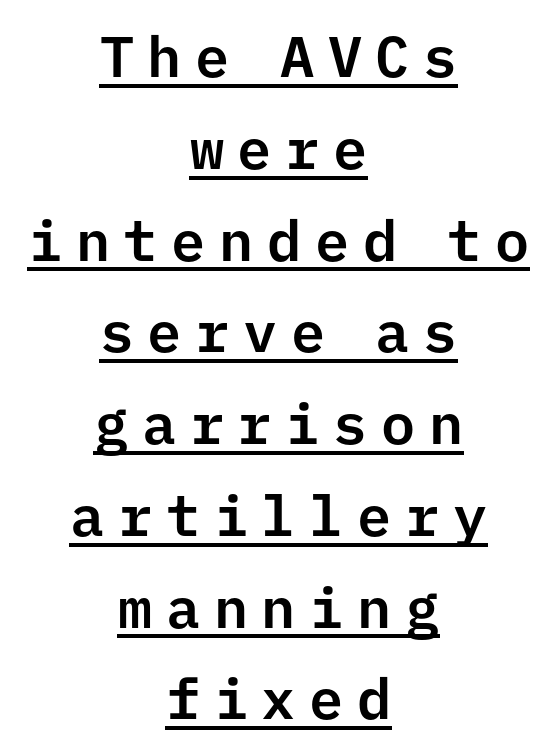
Check where the strokes stop: nothing finishes them off — pure sans. Alignment: centered. Each letter, wide or thin by design, is forced into the same width here. Quick note: not italic, upright. The designer left line spacing at the default.
